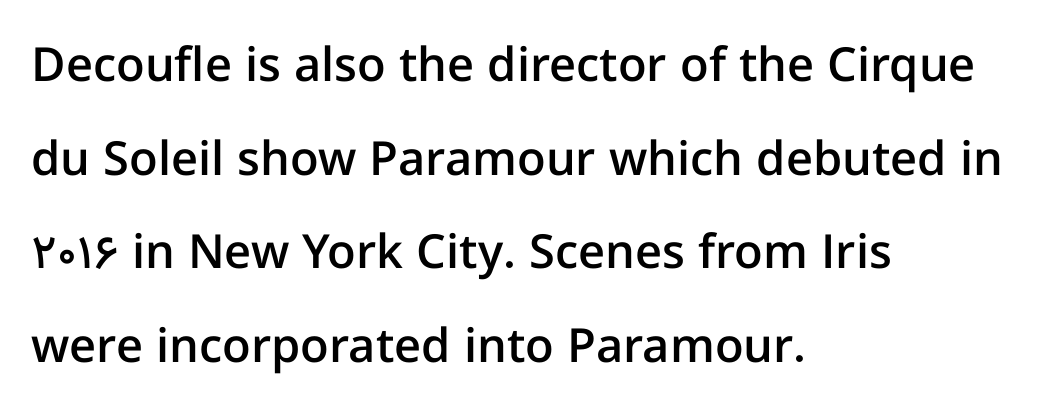
Q: Is the text bold? A: Semi-bold.
Q: Is the text italic (slanted)? A: No, it is upright.
Q: Is the typeface a serif or a sans-serif typeface? A: Sans-serif.
Q: Is the text underlined? A: No.
Q: How is the paragraph aligned? A: Left-aligned.
Q: Is the spacing between letters normal or unusually wide? A: Normal.
Q: Is the spacing between lines tight, normal or loose? A: Loose.
Q: Width (condensed, normal, or wide)? A: Normal.
Q: Stroke contrast? A: Low.
Q: x-height? A: Medium.
Q: Monospaced? A: No.
